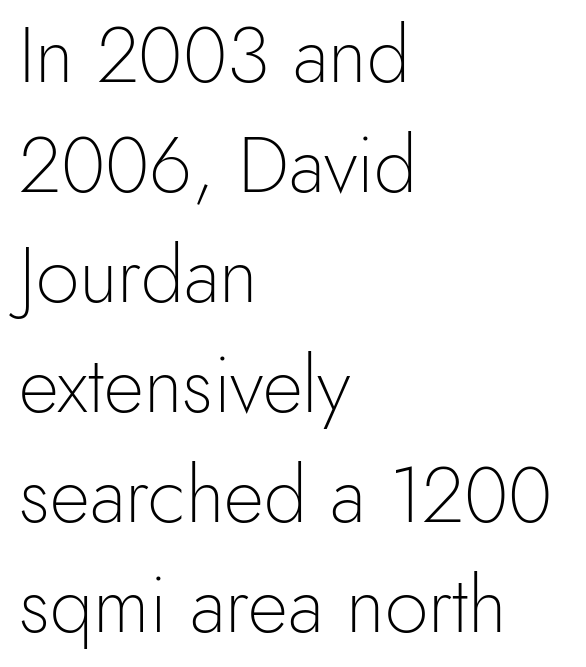
The image shows 78 px light sans-serif type, upright; set left-aligned, normal line spacing (1.41x), normal letter spacing, not underlined; a small x-height.
